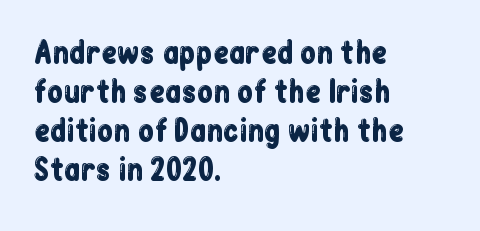
Note: no serifs on the glyphs. Has an underline been added? It has not. A typesetter would call this zero additional tracking. These lines are rendered in a variable-pitch font. The block of text has a typical density, with ordinary space between rows.
